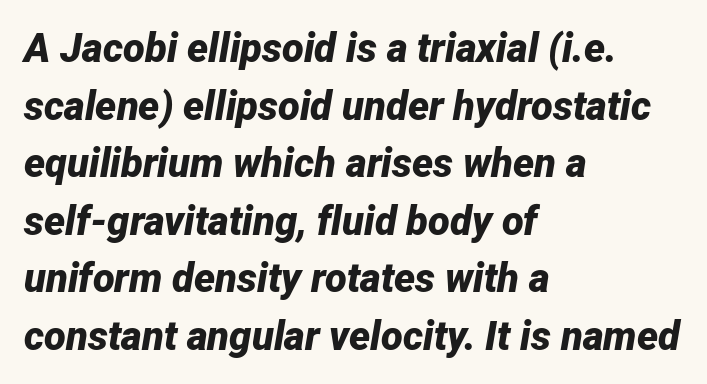
Q: Is the text bold? A: Yes.
Q: Is the text italic (slanted)? A: Yes, it leans right by about 12 degrees.
Q: Is the text underlined? A: No.
Q: How is the paragraph aligned? A: Left-aligned.
Q: Is the spacing between letters normal or unusually wide? A: Normal.
Q: Is the spacing between lines tight, normal or loose? A: Normal.
Q: Width (condensed, normal, or wide)? A: Normal.
Q: Stroke contrast? A: Low.
Q: x-height? A: Medium.
Q: Monospaced? A: No.
